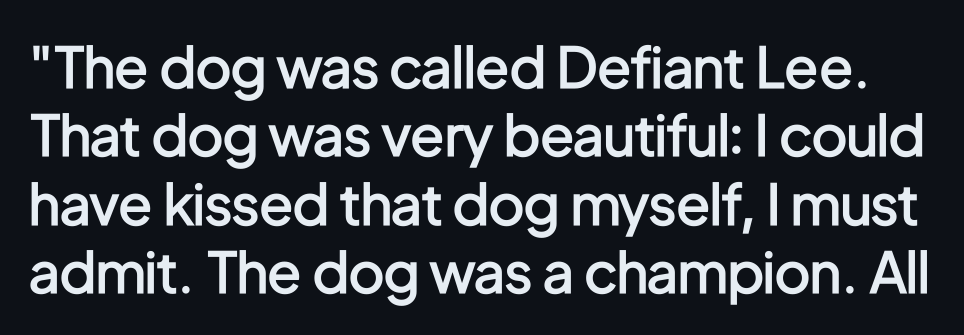
Nope, not italic — everything's standing straight. These lines carry some extra weight — a demibold, not a full bold. Check where the strokes stop: nothing finishes them off — pure sans. Is this a fixed-width face? No — the glyphs have proportional, varying widths. Check under the words: just untouched page.
